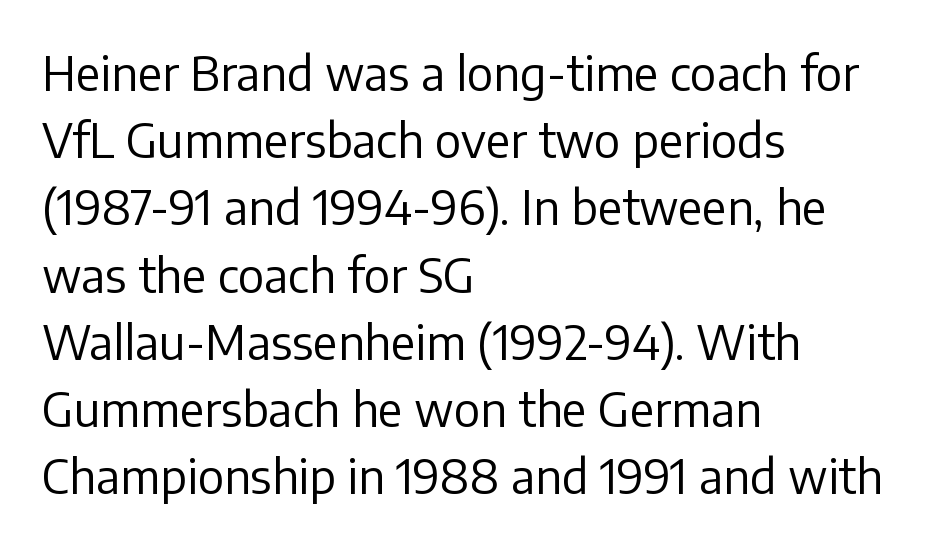
One glance says typical: line gaps are just what's usual. Decoration check: the copy has no underline. The lettering stays uniformly vertical, giving the passage a roman look. Does extra space separate the letters? No, they use regular spacing.
